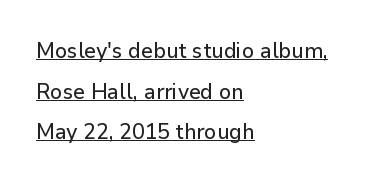
The image shows 21 px text type, upright; set left-aligned, loose line spacing (1.93x), normal letter spacing, underlined.
